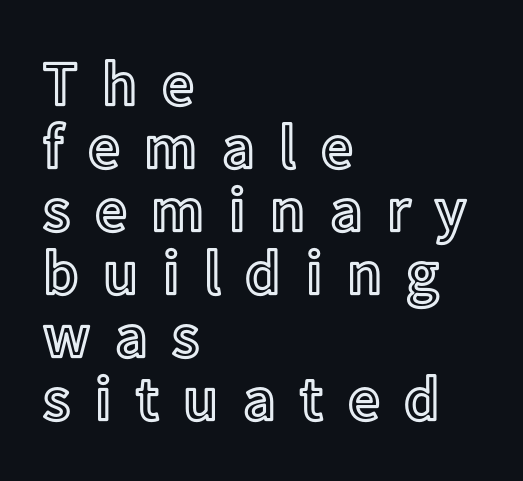
{"italic": "no", "width": "normal", "x_height": "medium", "monospaced": "no", "underline": "no", "align": "left", "line_spacing": "tight", "line_spacing_ratio": 1.0, "letter_spacing": "wide", "letter_spacing_em": 0.39, "glyph_px": 63}
